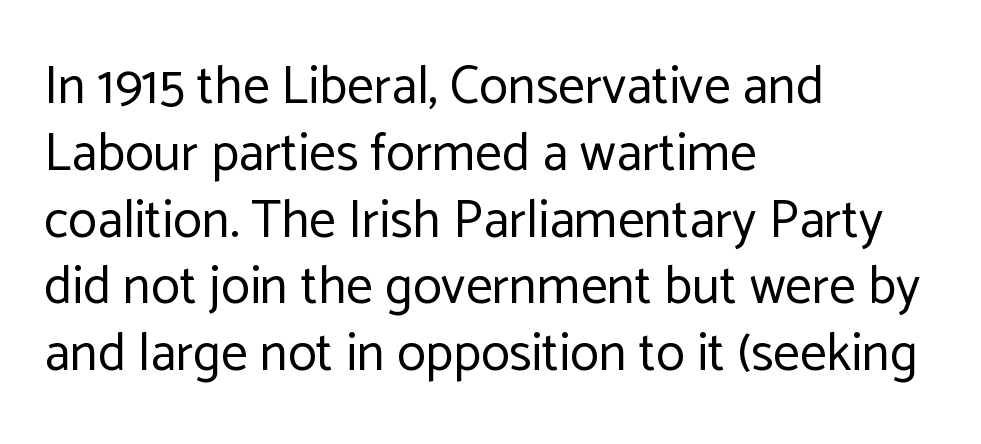
{"serif": "no", "italic": "no", "bold": "no", "weight": "regular", "width": "normal", "stroke_contrast": "low", "x_height": "medium", "monospaced": "no", "underline": "no", "align": "left", "line_spacing": "normal", "line_spacing_ratio": 1.26, "letter_spacing": "normal", "letter_spacing_em": 0.0, "glyph_px": 53}
